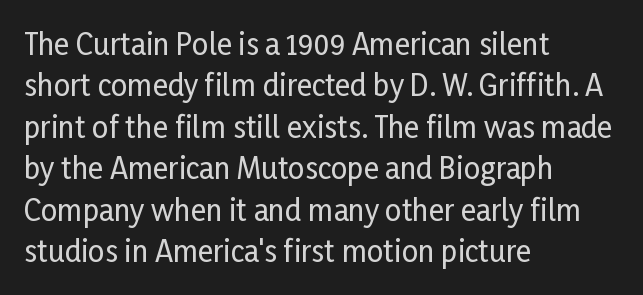
{"serif": "no", "italic": "no", "width": "condensed", "stroke_contrast": "low", "x_height": "medium", "monospaced": "no", "underline": "no", "align": "left", "line_spacing": "normal", "line_spacing_ratio": 1.43, "letter_spacing": "normal", "letter_spacing_em": 0.0, "glyph_px": 29}
